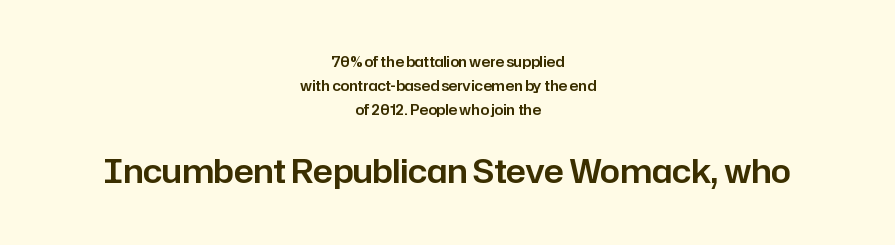
Underlining? Definitely not there. The designer gave the closing block more size than the opening block. The designer went with a sans here, leaving each stem footless. The rendering uses natural spacing where letterforms have individual widths.
